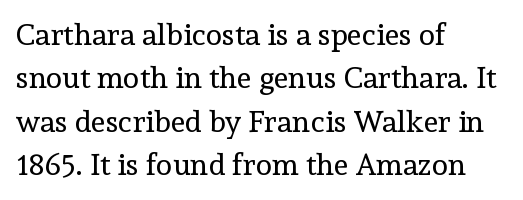
Notice how the stems are strictly vertical — no italics here. Does extra space separate the letters? No, they use regular spacing. Serif or sans? Serif — the stroke terminals have little feet. How would I describe the line gaps? Plain and ordinary.
